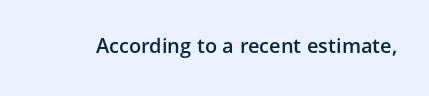
Q: Is the text bold? A: Semi-bold.
Q: Is the text italic (slanted)? A: No, it is upright.
Q: Is the text underlined? A: No.
Q: Is the spacing between letters normal or unusually wide? A: Normal.
